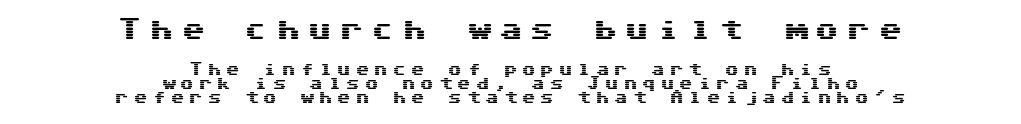
Q: Is the text italic (slanted)? A: No, it is upright.
Q: Is the text underlined? A: No.
Q: How is the paragraph aligned? A: Centered.
Q: Is the spacing between letters normal or unusually wide? A: Unusually wide.
Q: Is the spacing between lines tight, normal or loose? A: Tight.
Q: Which block of text is set in a larger size, the first (top) or the second (bottom)? A: The first (top) one.
